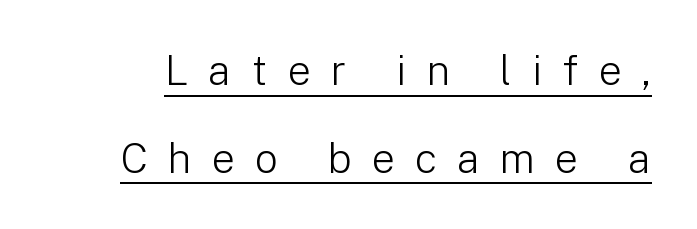
{"serif": "no", "italic": "no", "bold": "no", "weight": "light", "width": "normal", "stroke_contrast": "low", "x_height": "medium", "monospaced": "no", "underline": "yes", "line_spacing": "loose", "line_spacing_ratio": 2.14, "letter_spacing": "wide", "letter_spacing_em": 0.49, "glyph_px": 41}
